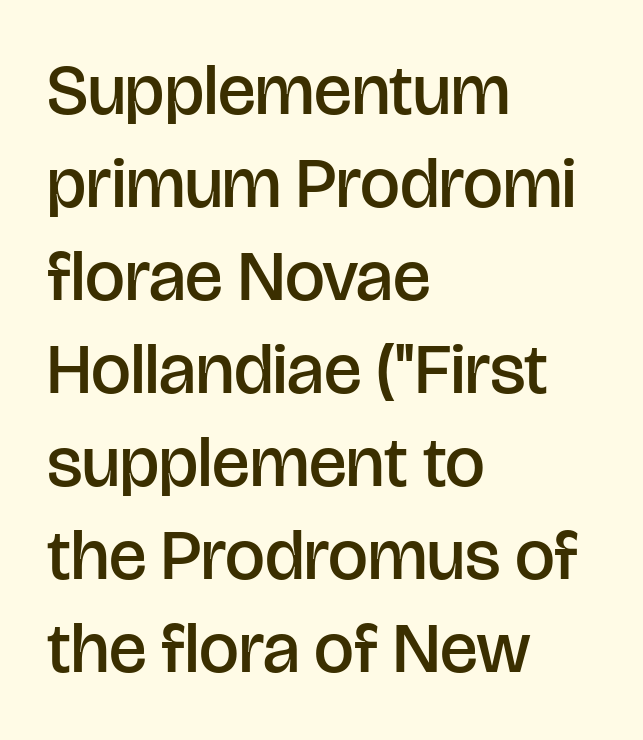
Typographically, this falls in the sans-serif category. Each line starts at the same left margin while the right side varies. Proportional: the letters do not fall into vertical columns. Underline: absent.
